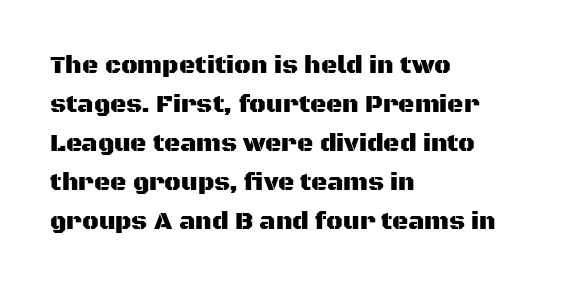
The image shows 25 px text type, upright; set left-aligned, normal line spacing (1.56x), normal letter spacing, not underlined.
